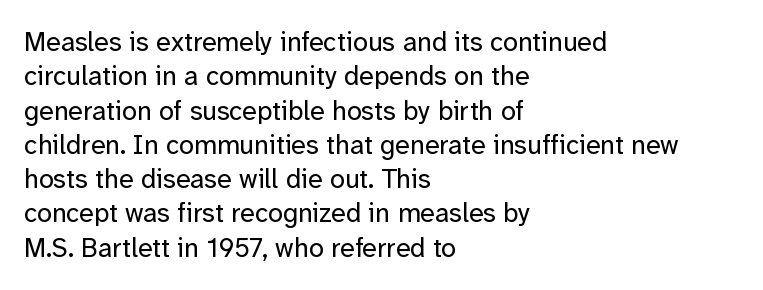
Q: Is the text bold? A: No.
Q: Is the text italic (slanted)? A: No, it is upright.
Q: Is the text underlined? A: No.
Q: How is the paragraph aligned? A: Left-aligned.
Q: Is the spacing between letters normal or unusually wide? A: Normal.
Q: Is the spacing between lines tight, normal or loose? A: Normal.
